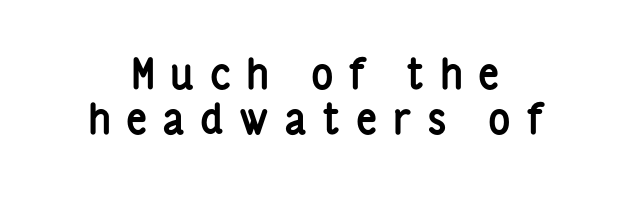
Q: Is the text bold? A: Yes.
Q: Is the text italic (slanted)? A: No, it is upright.
Q: Is the typeface a serif or a sans-serif typeface? A: Sans-serif.
Q: Is the text underlined? A: No.
Q: How is the paragraph aligned? A: Centered.
Q: Is the spacing between letters normal or unusually wide? A: Unusually wide.
Q: Is the spacing between lines tight, normal or loose? A: Tight.
Q: Width (condensed, normal, or wide)? A: Condensed.
Q: Stroke contrast? A: Low.
Q: x-height? A: Medium.
Q: Monospaced? A: No.
